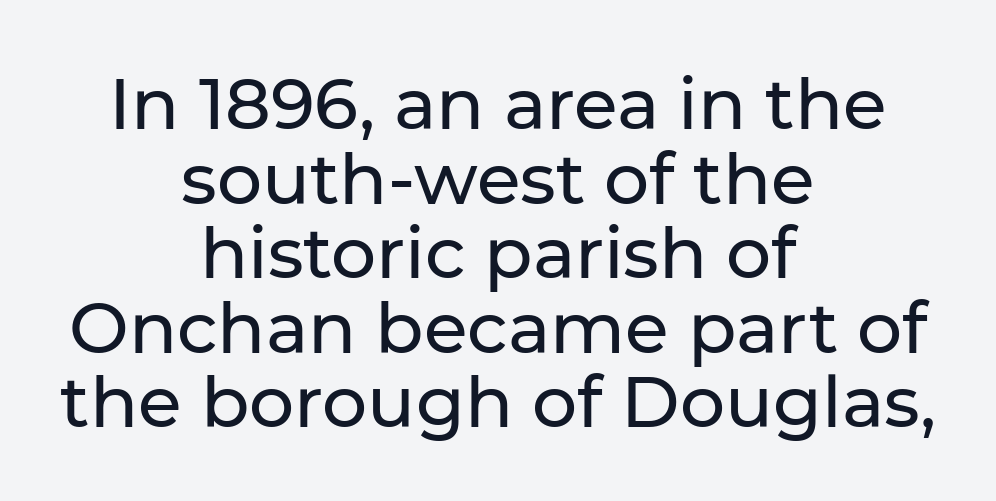
Q: Is the text italic (slanted)? A: No, it is upright.
Q: Is the typeface a serif or a sans-serif typeface? A: Sans-serif.
Q: Is the text underlined? A: No.
Q: How is the paragraph aligned? A: Centered.
Q: Is the spacing between letters normal or unusually wide? A: Normal.
Q: Is the spacing between lines tight, normal or loose? A: Tight.
Q: Width (condensed, normal, or wide)? A: Normal.
Q: Stroke contrast? A: Low.
Q: x-height? A: Medium.
Q: Monospaced? A: No.
